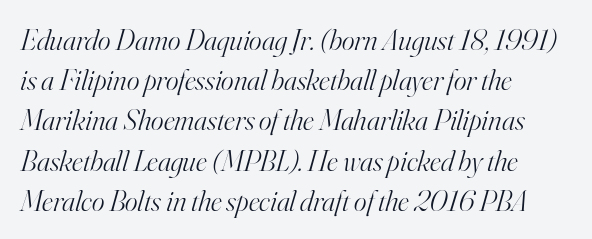
The image shows 30 px light serif type, italic (leaning right); set left-aligned, normal line spacing (1.34x), normal letter spacing, not underlined; high stroke contrast and a small x-height.
